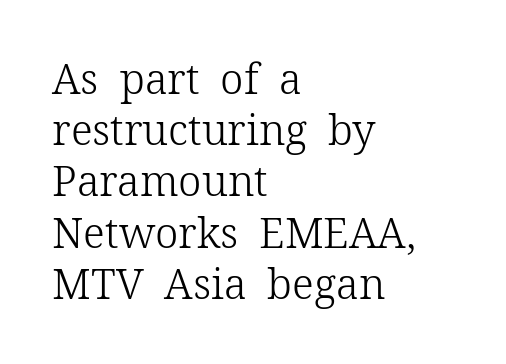
{"serif": "yes", "italic": "no", "bold": "no", "weight": "light", "width": "normal", "stroke_contrast": "low", "x_height": "medium", "monospaced": "no", "underline": "no", "align": "left", "line_spacing_ratio": 1.22, "letter_spacing": "normal", "letter_spacing_em": 0.0, "glyph_px": 42}
